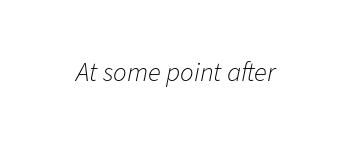
Q: Is the text bold? A: No.
Q: Is the text italic (slanted)? A: Yes, it leans right by about 11 degrees.
Q: Is the text underlined? A: No.
Q: Is the spacing between letters normal or unusually wide? A: Normal.
